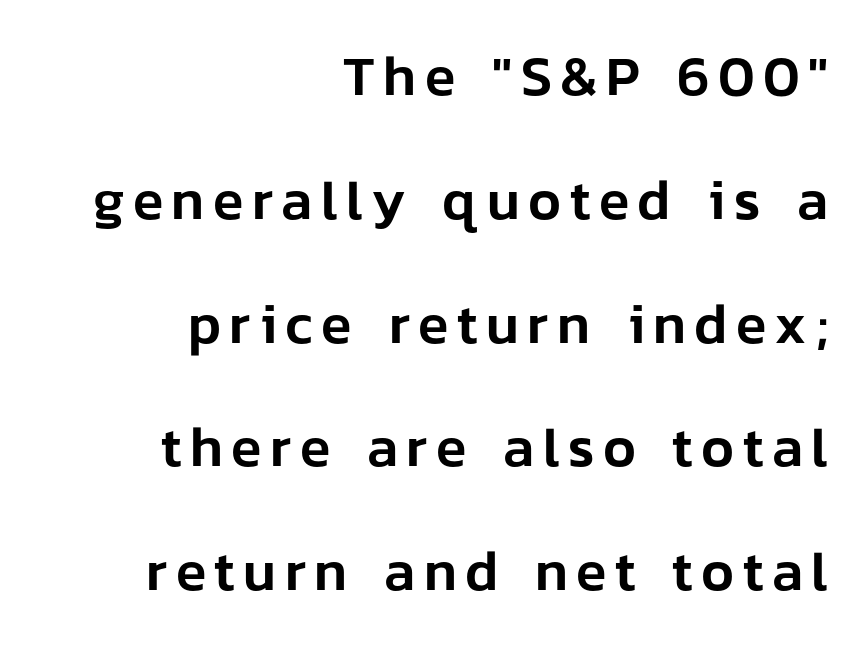
The image shows 56 px sans-serif type, upright; set right-aligned, loose line spacing (2.21x), not underlined; low stroke contrast and a medium x-height.
